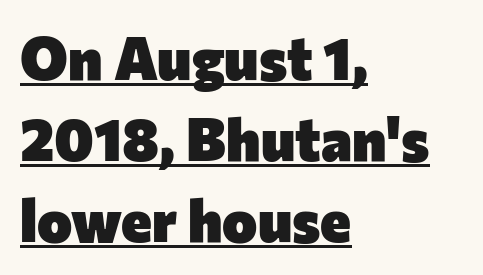
The image shows 59 px heavy sans-serif type, upright; set left-aligned, normal line spacing (1.37x), normal letter spacing, underlined; low stroke contrast and a medium x-height.
